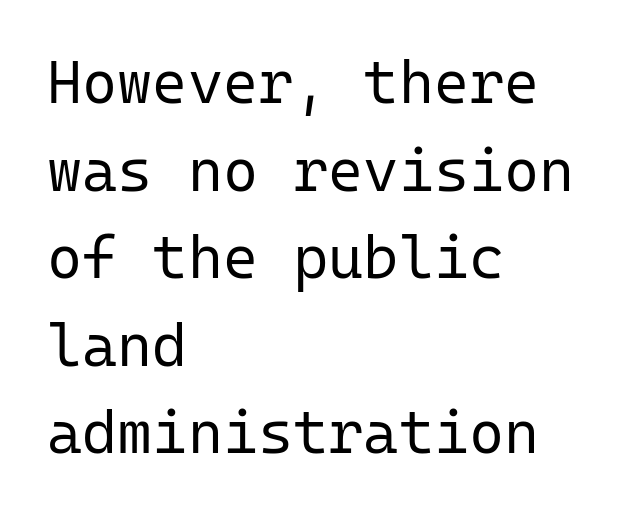
{"serif": "no", "italic": "no", "bold": "no", "weight": "regular", "width": "normal", "stroke_contrast": "low", "x_height": "medium", "monospaced": "yes", "underline": "no", "align": "left", "line_spacing": "normal", "line_spacing_ratio": 1.46, "letter_spacing": "normal", "letter_spacing_em": 0.0, "glyph_px": 60}
